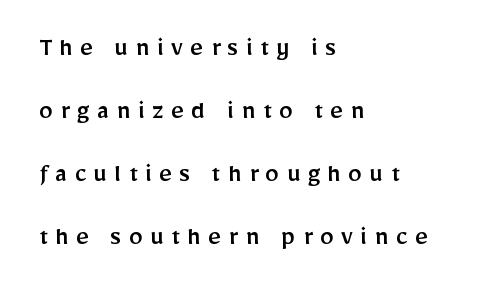
{"serif": "no", "italic": "no", "width": "normal", "stroke_contrast": "low", "x_height": "medium", "monospaced": "no", "underline": "no", "align": "left", "line_spacing": "loose", "line_spacing_ratio": 2.25, "letter_spacing": "wide", "letter_spacing_em": 0.26, "glyph_px": 28}
